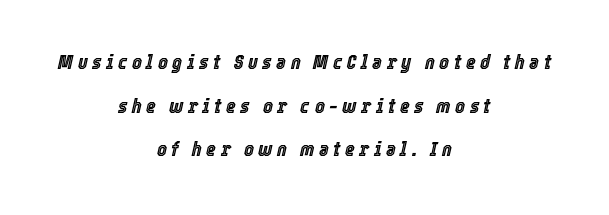
Q: Is the text italic (slanted)? A: Yes, it leans right by about 12 degrees.
Q: Is the text underlined? A: No.
Q: How is the paragraph aligned? A: Centered.
Q: Is the spacing between letters normal or unusually wide? A: Unusually wide.
Q: Is the spacing between lines tight, normal or loose? A: Loose.
